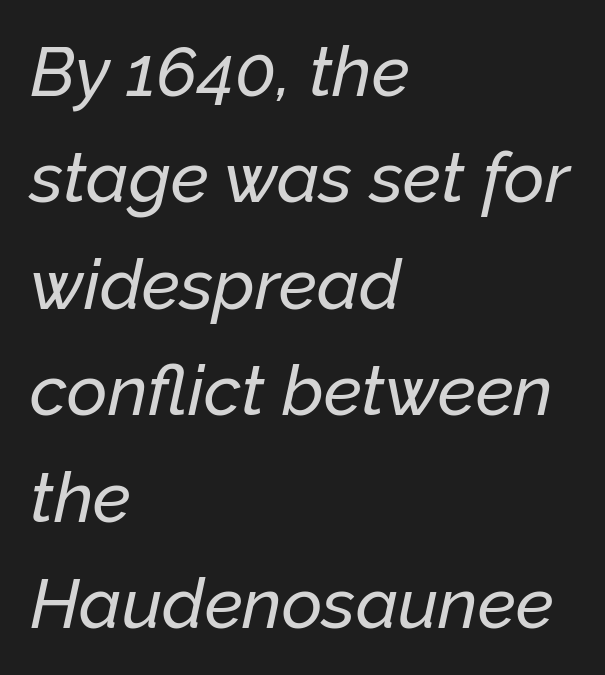
The image shows 70 px text type, italic (leaning right); set left-aligned, normal line spacing (1.52x), normal letter spacing, not underlined; low stroke contrast and a medium x-height.
